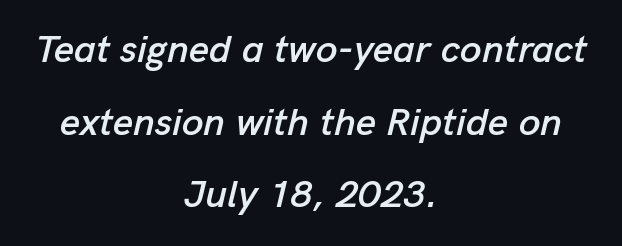
{"italic": "yes", "lean": "right", "slant_degrees": 13, "width": "normal", "stroke_contrast": "low", "x_height": "medium", "monospaced": "no", "underline": "no", "align": "center", "line_spacing_ratio": 1.86, "letter_spacing": "normal", "letter_spacing_em": 0.0, "glyph_px": 39}
